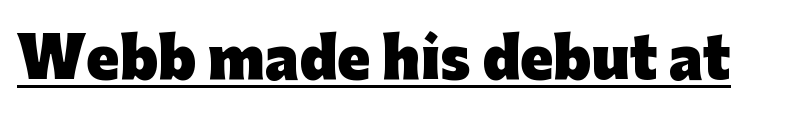
The image shows 55 px heavy sans-serif type, upright; set normal letter spacing, underlined; low stroke contrast and a medium x-height.
